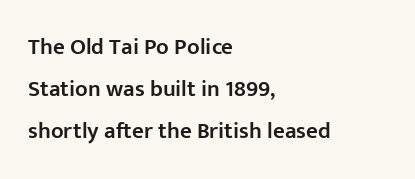
The image shows 23 px text type, upright; set left-aligned, line spacing 1.82x, normal letter spacing, not underlined.
